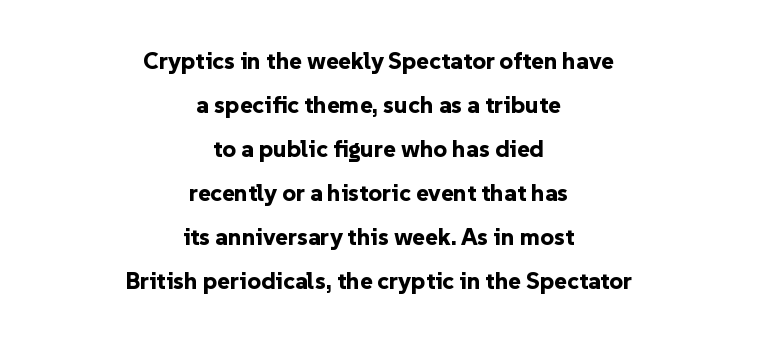
Q: Is the text bold? A: Yes.
Q: Is the text italic (slanted)? A: No, it is upright.
Q: Is the text underlined? A: No.
Q: How is the paragraph aligned? A: Centered.
Q: Is the spacing between letters normal or unusually wide? A: Normal.
